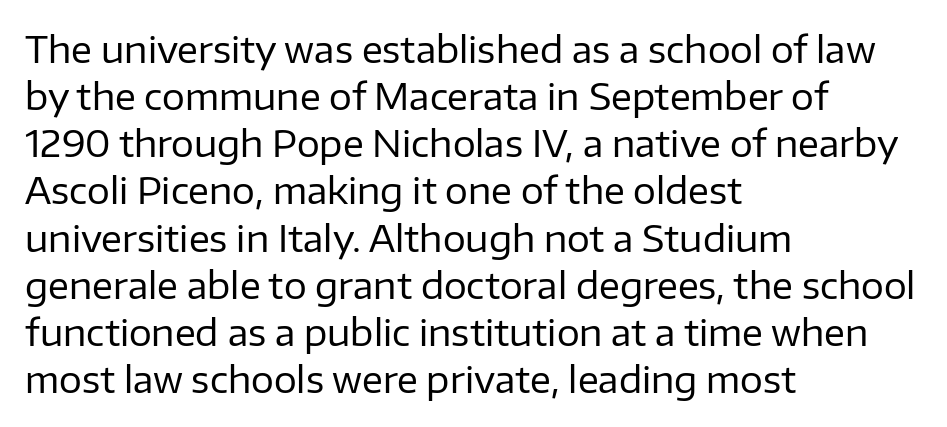
{"serif": "no", "italic": "no", "bold": "no", "weight": "regular", "width": "normal", "stroke_contrast": "low", "x_height": "medium", "monospaced": "no", "underline": "no", "align": "left", "line_spacing": "normal", "line_spacing_ratio": 1.31, "letter_spacing": "normal", "letter_spacing_em": 0.0, "glyph_px": 36}
